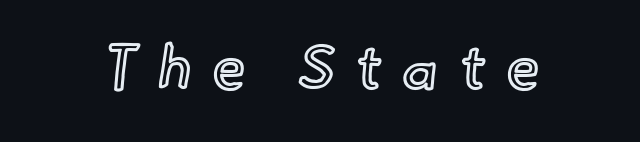
Each word looks stretched out because of the extra space between its letters. Do the characters align in a grid? No, the font is proportional. Check the space under the baseline: it is left empty.
